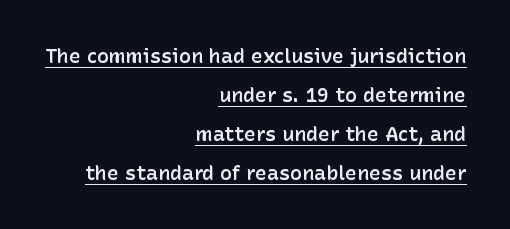
{"italic": "no", "bold": "semi", "underline": "yes", "align": "right", "line_spacing": "loose", "line_spacing_ratio": 1.95, "letter_spacing": "normal", "letter_spacing_em": 0.0, "glyph_px": 20}
